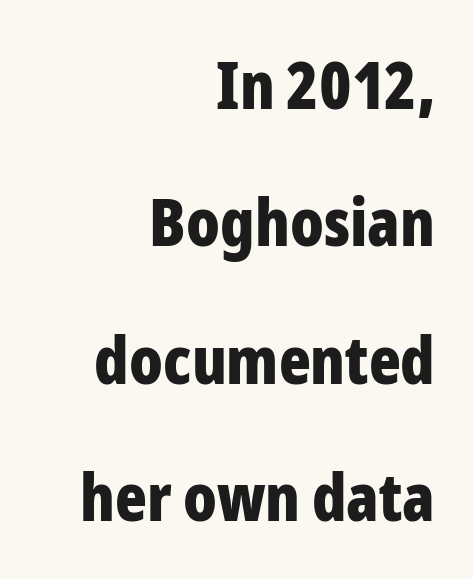
{"serif": "no", "italic": "no", "bold": "yes", "weight": "bold", "width": "condensed", "stroke_contrast": "low", "x_height": "medium", "monospaced": "no", "underline": "no", "align": "right", "line_spacing": "loose", "line_spacing_ratio": 2.08, "letter_spacing": "normal", "letter_spacing_em": 0.0, "glyph_px": 66}
